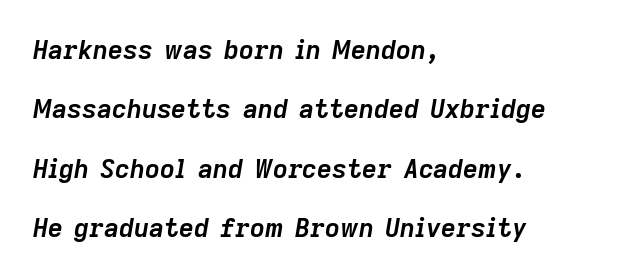
The image shows 26 px bold type, italic (leaning right); set left-aligned, loose line spacing (2.28x), normal letter spacing, not underlined.
